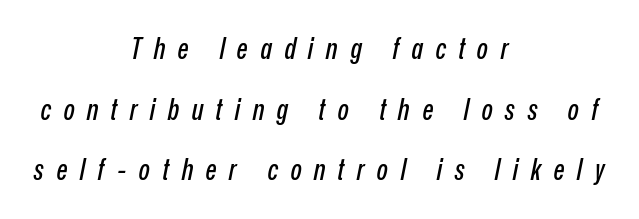
The whole block is typeset with a tilt. Do the characters align in a grid? No, the font is proportional. Honestly, the letter spacing is so wide it's the main thing you notice. This rendering uses center alignment, leaving both contours irregular but symmetric. Has an underline been added? It has not.
